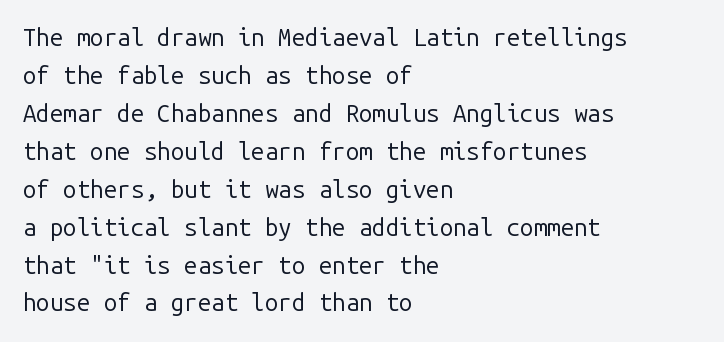
Caption: standard tracking, unaltered. How would I describe the line gaps? Plain and ordinary. Notice how the stems are strictly vertical — no italics here. The typeface has the unassuming heft of standard copy or less. The lines are quadded left.
